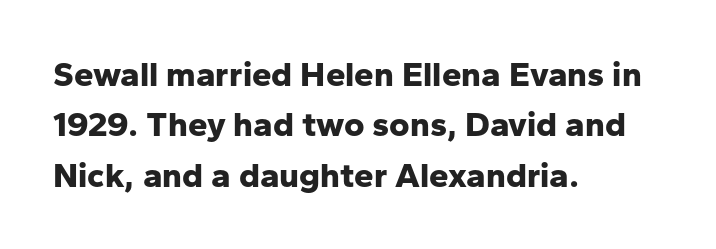
Q: Is the text bold? A: Yes.
Q: Is the text italic (slanted)? A: No, it is upright.
Q: Is the typeface a serif or a sans-serif typeface? A: Sans-serif.
Q: Is the text underlined? A: No.
Q: How is the paragraph aligned? A: Left-aligned.
Q: Is the spacing between letters normal or unusually wide? A: Normal.
Q: Is the spacing between lines tight, normal or loose? A: Normal.
Q: Width (condensed, normal, or wide)? A: Normal.
Q: Stroke contrast? A: Low.
Q: x-height? A: Medium.
Q: Monospaced? A: No.
